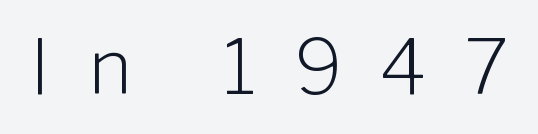
{"serif": "no", "italic": "no", "bold": "no", "weight": "light", "width": "normal", "stroke_contrast": "low", "x_height": "medium", "monospaced": "no", "underline": "no", "letter_spacing": "wide", "letter_spacing_em": 0.5, "glyph_px": 75}
